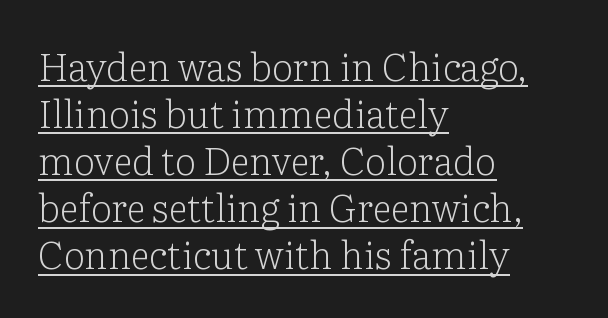
Q: Is the text bold? A: No.
Q: Is the text italic (slanted)? A: No, it is upright.
Q: Is the typeface a serif or a sans-serif typeface? A: Serif.
Q: Is the text underlined? A: Yes.
Q: How is the paragraph aligned? A: Left-aligned.
Q: Is the spacing between letters normal or unusually wide? A: Normal.
Q: Width (condensed, normal, or wide)? A: Normal.
Q: Stroke contrast? A: Low.
Q: x-height? A: Medium.
Q: Monospaced? A: No.
